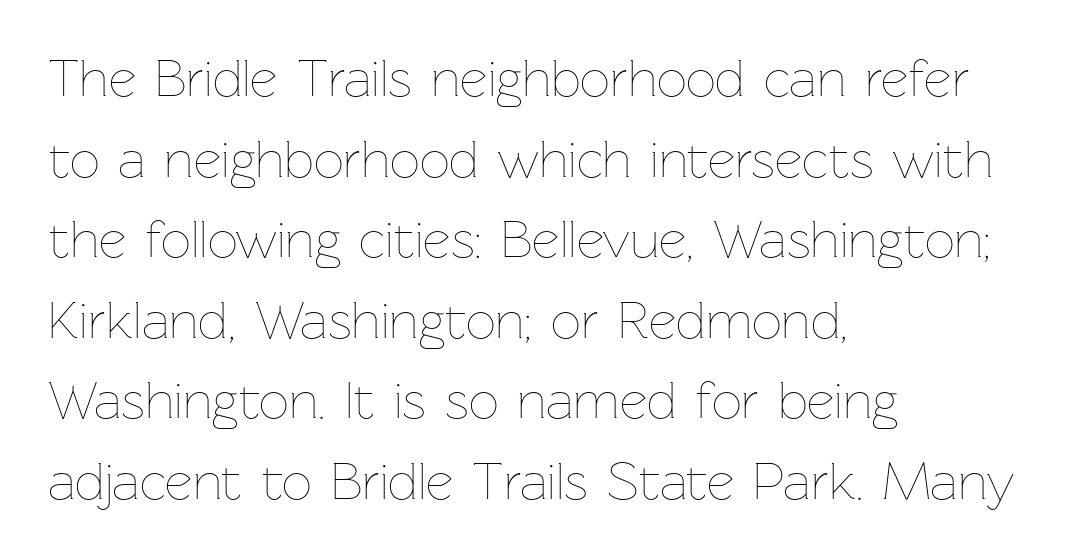
Compared with a typical body face, this is equally light or lighter still. The specimen reads as upright at a glance. Rows of type keep a routine distance in the vertical direction. The tracking reads as untouched default to a designer's eye. A typesetter would call this proportional, since set widths differ per character. Notice how the passage keeps a crisp vertical edge on the left only.
